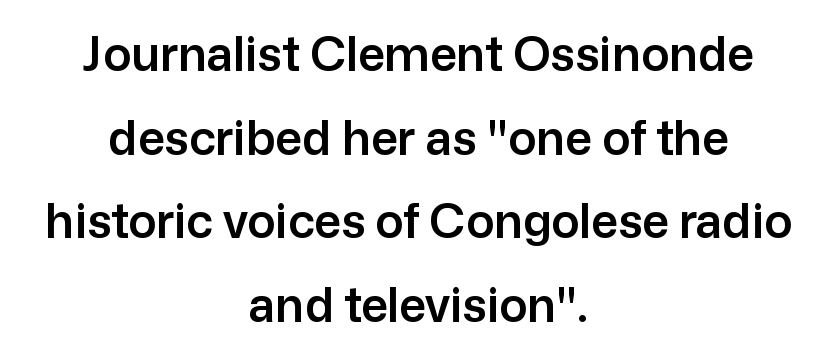
{"serif": "no", "italic": "no", "width": "normal", "stroke_contrast": "low", "x_height": "medium", "monospaced": "no", "underline": "no", "align": "center", "line_spacing_ratio": 1.78, "letter_spacing": "normal", "letter_spacing_em": 0.0, "glyph_px": 47}
